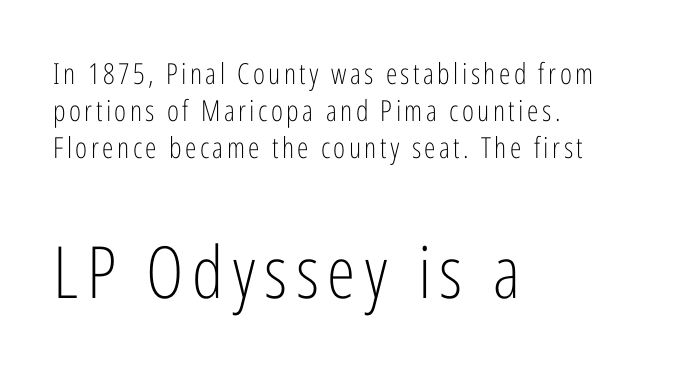
{"serif": "no", "italic": "no", "bold": "no", "weight": "light", "width": "condensed", "stroke_contrast": "low", "x_height": "medium", "monospaced": "no", "underline": "no", "align": "left", "line_spacing": "normal", "line_spacing_ratio": 1.27, "larger_block": "second", "size_ratio": 2.48, "glyph_px": 72}
